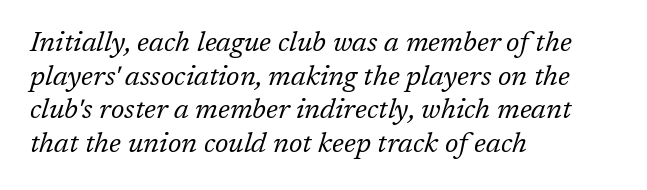
In terms of letterspacing, this is plain default setting. It's the slanting kind of type. These glyphs show unthickened strokes, regular width or finer. Visually the block forms a straight wall on the left and a jagged coastline on the right. To sum up the face: it has serifs. Underline: absent.
